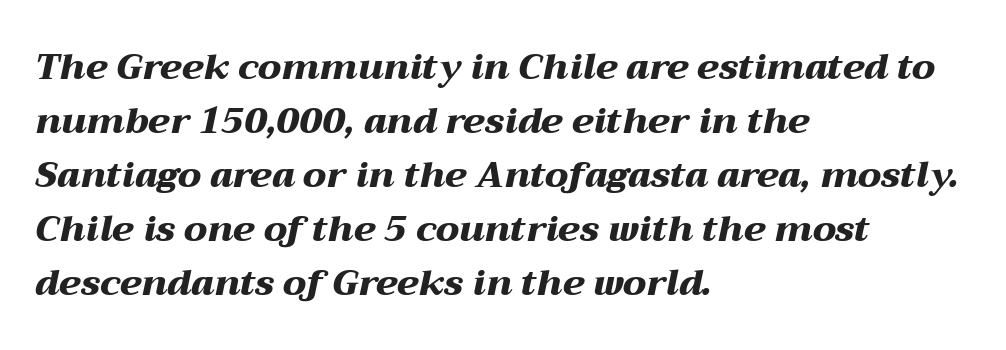
{"italic": "yes", "lean": "right", "slant_degrees": 12, "bold": "yes", "weight": "heavy", "width": "wide", "stroke_contrast": "medium", "x_height": "medium", "monospaced": "no", "underline": "no", "align": "left", "line_spacing": "normal", "line_spacing_ratio": 1.5, "letter_spacing": "normal", "letter_spacing_em": 0.0, "glyph_px": 36}
